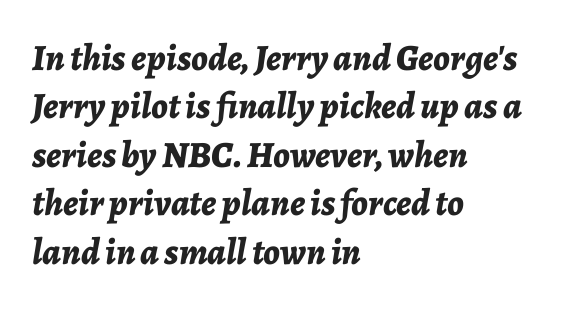
{"italic": "yes", "lean": "right", "slant_degrees": 7, "bold": "yes", "weight": "bold", "width": "normal", "stroke_contrast": "low", "x_height": "medium", "monospaced": "no", "underline": "no", "align": "left", "line_spacing": "normal", "line_spacing_ratio": 1.31, "letter_spacing": "normal", "letter_spacing_em": 0.0, "glyph_px": 37}
